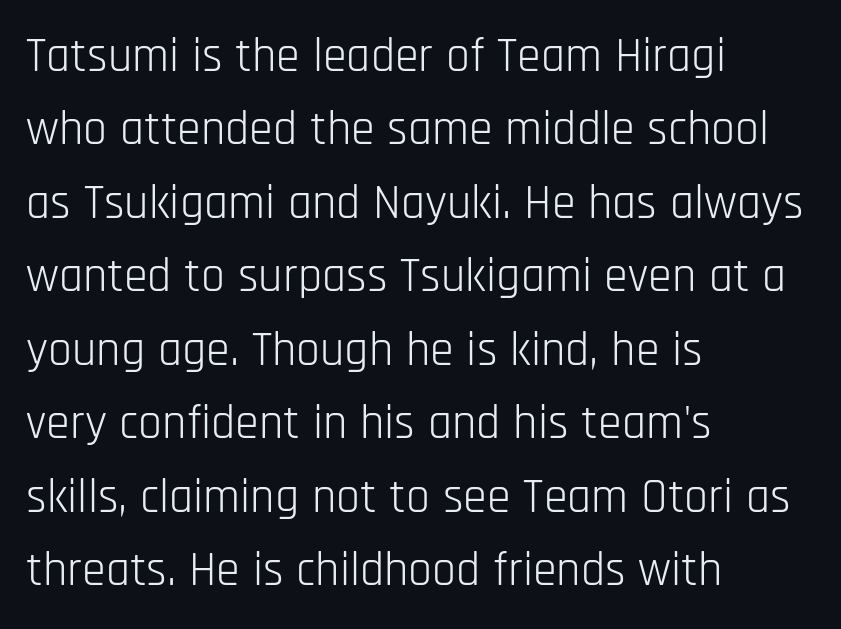
{"serif": "no", "italic": "no", "bold": "no", "weight": "light", "width": "condensed", "stroke_contrast": "low", "x_height": "large", "monospaced": "no", "underline": "no", "align": "left", "line_spacing": "normal", "line_spacing_ratio": 1.53, "letter_spacing": "normal", "letter_spacing_em": 0.0, "glyph_px": 48}
